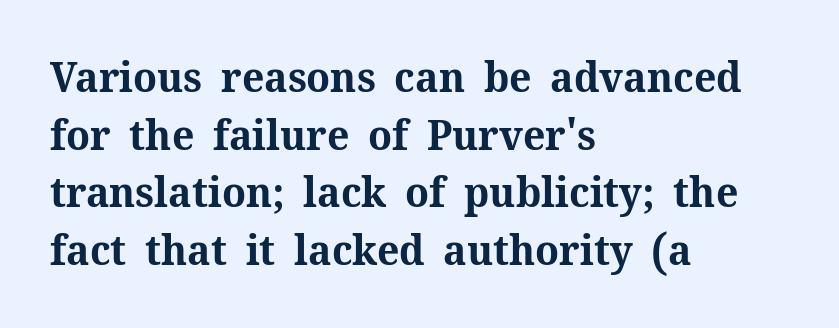
{"serif": "yes", "italic": "no", "bold": "yes", "weight": "bold", "width": "normal", "stroke_contrast": "medium", "x_height": "medium", "monospaced": "no", "underline": "no", "align": "left", "line_spacing": "normal", "line_spacing_ratio": 1.37, "letter_spacing": "normal", "letter_spacing_em": 0.0, "glyph_px": 42}
